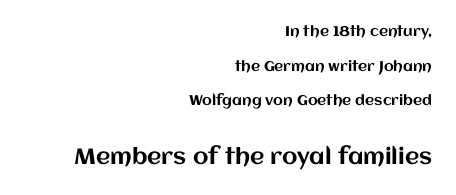
{"italic": "no", "underline": "no", "align": "right", "line_spacing": "loose", "line_spacing_ratio": 2.47, "letter_spacing": "normal", "letter_spacing_em": 0.0, "larger_block": "second", "size_ratio": 1.57, "glyph_px": 22}
